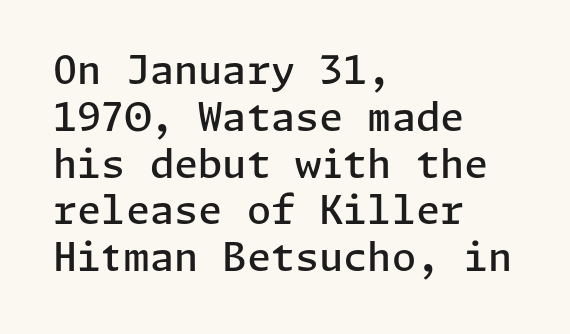
The image shows 39 px semibold sans-serif type, upright; set left-aligned, line spacing 1.2x, normal letter spacing, not underlined; low stroke contrast and a medium x-height.
